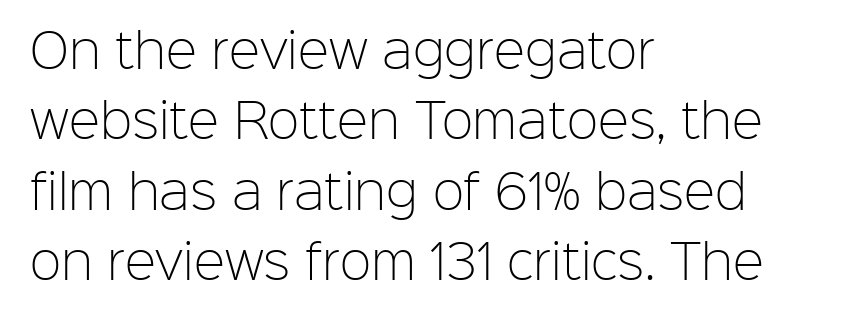
Q: Is the text bold? A: No.
Q: Is the text italic (slanted)? A: No, it is upright.
Q: Is the typeface a serif or a sans-serif typeface? A: Sans-serif.
Q: Is the text underlined? A: No.
Q: How is the paragraph aligned? A: Left-aligned.
Q: Is the spacing between letters normal or unusually wide? A: Normal.
Q: Is the spacing between lines tight, normal or loose? A: Normal.
Q: Width (condensed, normal, or wide)? A: Normal.
Q: Stroke contrast? A: Low.
Q: x-height? A: Medium.
Q: Monospaced? A: No.
